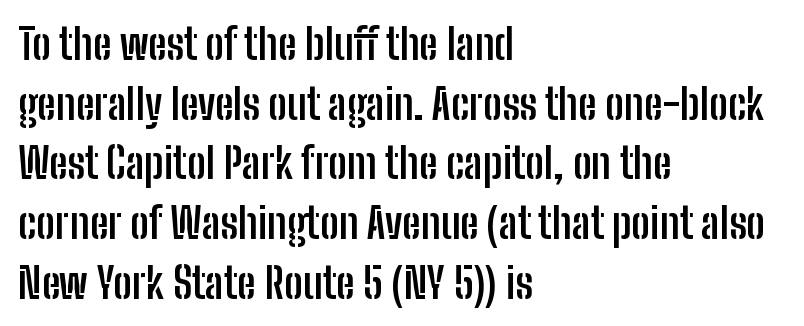
{"serif": "no", "italic": "no", "bold": "yes", "weight": "semibold", "width": "condensed", "stroke_contrast": "low", "x_height": "medium", "monospaced": "no", "underline": "no", "align": "left", "line_spacing": "normal", "line_spacing_ratio": 1.42, "letter_spacing": "normal", "letter_spacing_em": 0.0, "glyph_px": 42}
